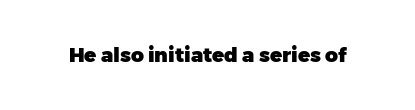
The rendering keeps characters at their native spacing. Underlining? Definitely not there. Nope, not italic — everything's standing straight. Set as a true bold cut, around the 700 mark.
